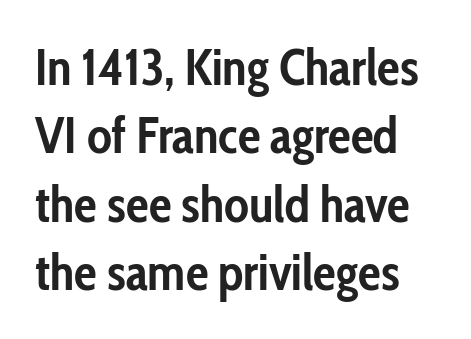
The image shows 51 px semibold, condensed sans-serif type, upright; set normal line spacing (1.34x), normal letter spacing, not underlined; low stroke contrast and a medium x-height.
